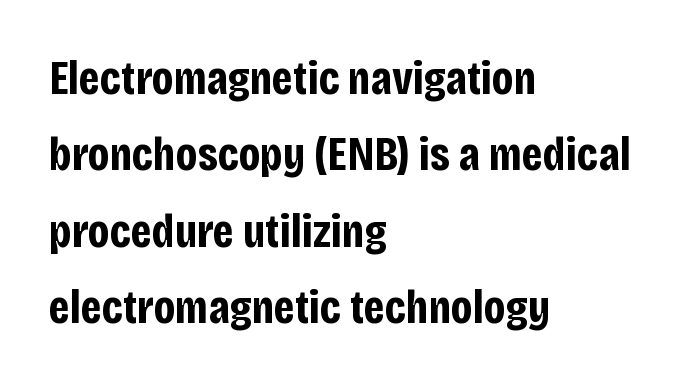
The lines sit at an ordinary, default distance from one another. The face used here is proportionally spaced, like ordinary book or web type. The passage is arranged the way most books set body copy — flush left. Type style note: lacks serifs.
